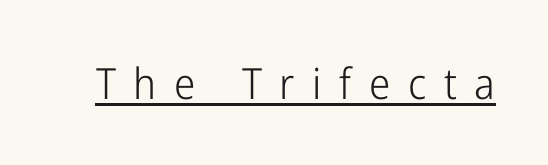
The image shows 43 px light, condensed sans-serif type, upright; set unusually wide letter spacing (+0.41 em), underlined; low stroke contrast and a medium x-height.
